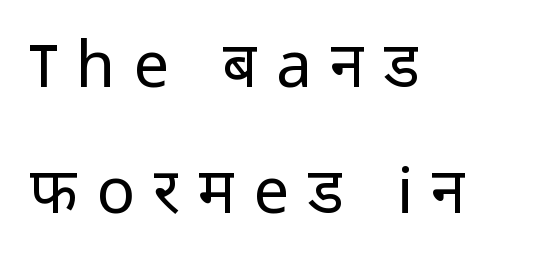
The strip under each line holds only bare page. Ascenders rise straight up at ninety degrees. You could not count columns in this text — the font is proportionally spaced. Quick note: interline space is abundant. Serif or sans? Sans — the stroke terminals are bare. The compositor pushed each line to the left boundary.
